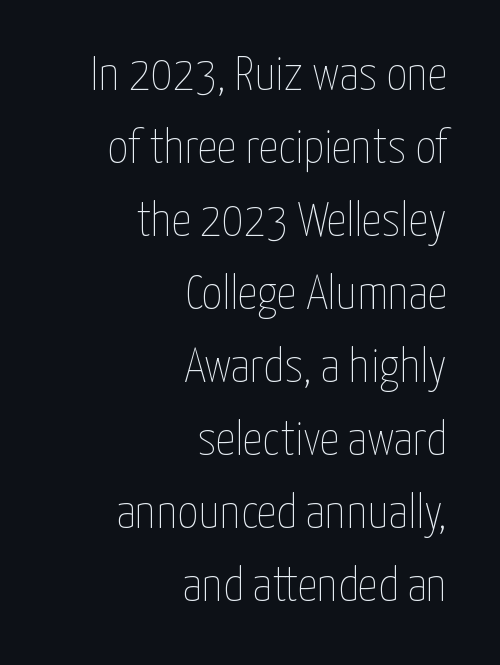
The image shows 49 px thin, condensed type, upright; set right-aligned, normal line spacing (1.49x), normal letter spacing, not underlined; low stroke contrast and a medium x-height.
